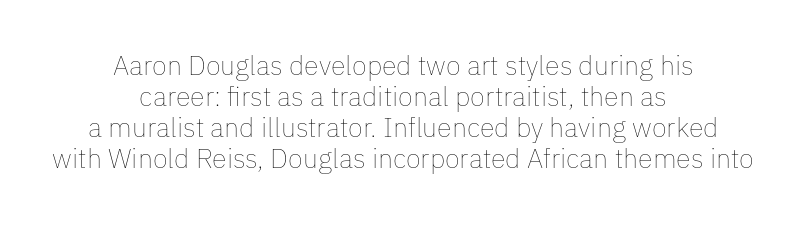
Q: Is the text bold? A: No.
Q: Is the text italic (slanted)? A: No, it is upright.
Q: Is the text underlined? A: No.
Q: How is the paragraph aligned? A: Centered.
Q: Is the spacing between letters normal or unusually wide? A: Normal.
Q: Is the spacing between lines tight, normal or loose? A: Tight.
